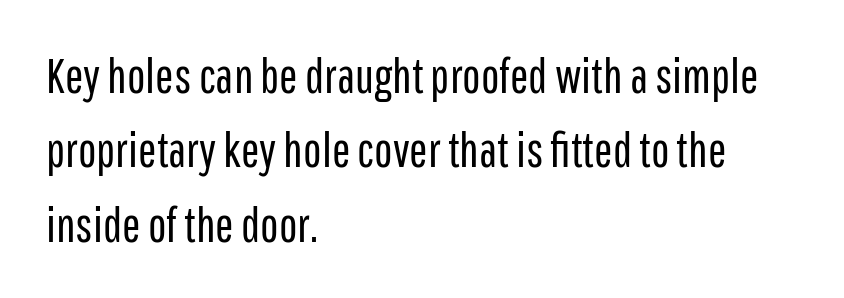
The image shows 49 px regular-weight, condensed sans-serif type, upright; set left-aligned, normal line spacing (1.52x), normal letter spacing, not underlined; low stroke contrast and a medium x-height.
